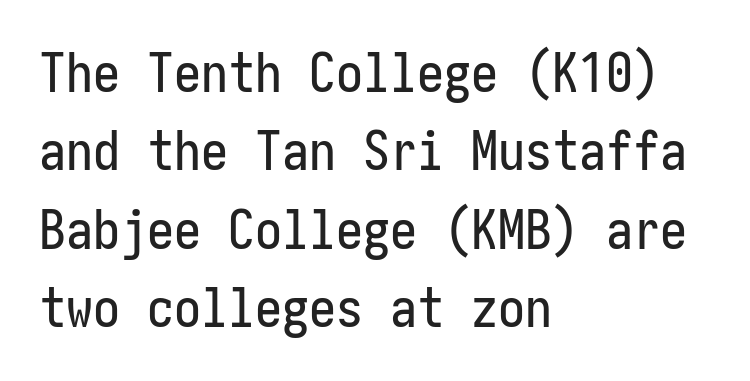
You can tell from the bare stems that sans-serif type was used. Summary of vertical rhythm: regular, with standard interline spacing. These lines were composed using upright roman letters. Clear beneath every line of the passage.
